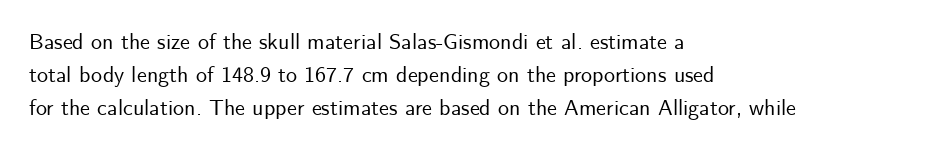
{"italic": "no", "underline": "no", "align": "left", "line_spacing": "normal", "line_spacing_ratio": 1.5, "letter_spacing": "normal", "letter_spacing_em": 0.0, "glyph_px": 22}
